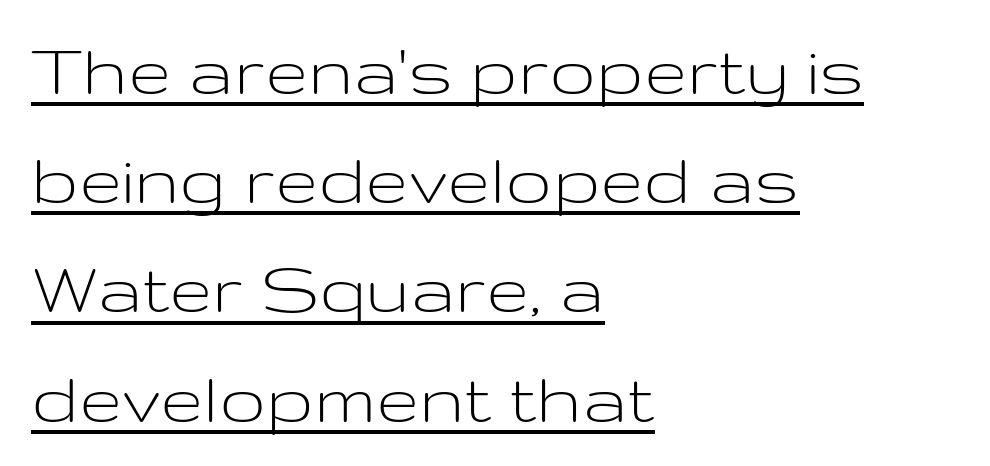
{"serif": "no", "italic": "no", "bold": "no", "weight": "light", "width": "wide", "stroke_contrast": "low", "x_height": "medium", "monospaced": "no", "underline": "yes", "align": "left", "line_spacing": "normal", "line_spacing_ratio": 1.4, "letter_spacing": "normal", "letter_spacing_em": 0.0, "glyph_px": 78}
